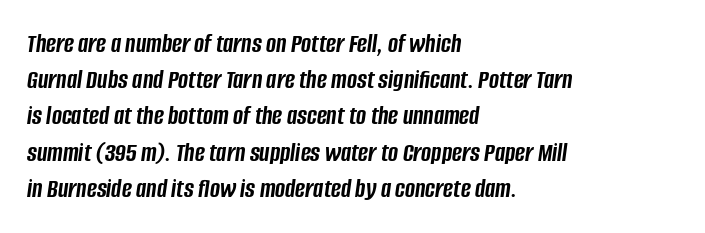
{"italic": "yes", "lean": "right", "slant_degrees": 8, "bold": "yes", "underline": "no", "align": "left", "line_spacing": "normal", "line_spacing_ratio": 1.34, "letter_spacing": "normal", "letter_spacing_em": 0.0, "glyph_px": 27}
